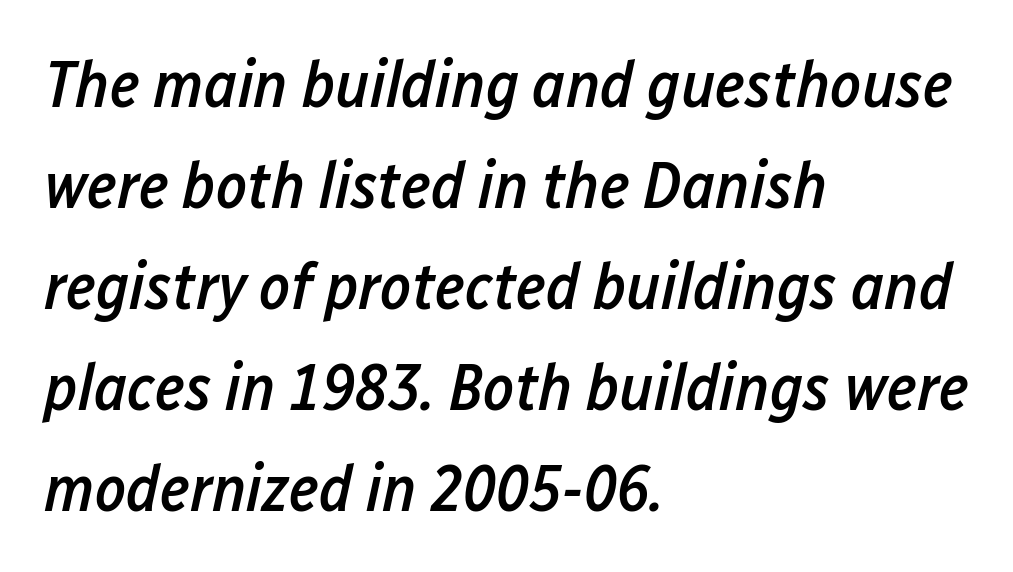
{"italic": "yes", "lean": "right", "slant_degrees": 12, "bold": "semi", "weight": "semibold", "width": "condensed", "stroke_contrast": "low", "x_height": "medium", "monospaced": "no", "underline": "no", "align": "left", "line_spacing": "normal", "line_spacing_ratio": 1.53, "letter_spacing": "normal", "letter_spacing_em": 0.0, "glyph_px": 66}
